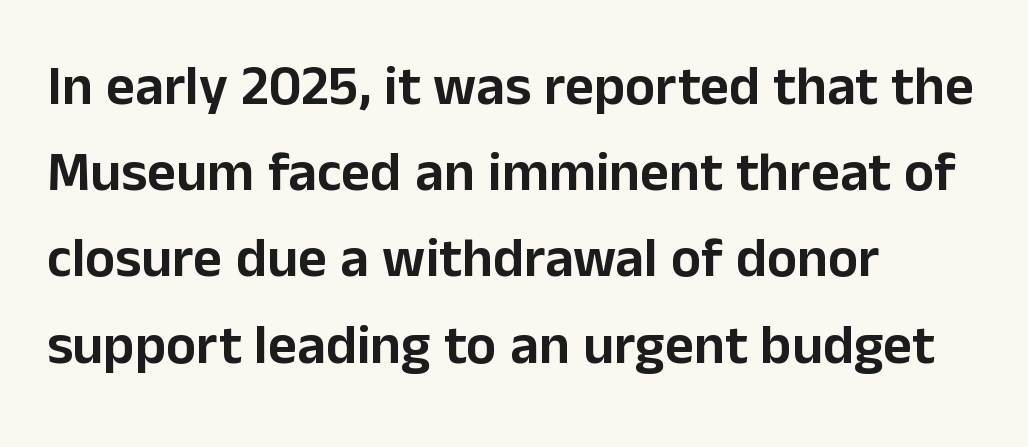
The image shows 56 px sans-serif type, upright; set left-aligned, normal line spacing (1.54x), normal letter spacing, not underlined; low stroke contrast and a medium x-height.
